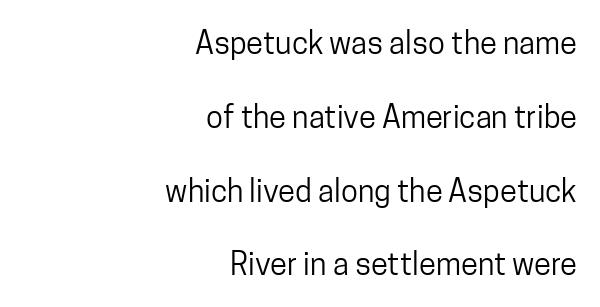
Notice how the stems are strictly vertical — no italics here. Is there much room between lines? Yes — plenty of vertical air separates them. The strip under each line holds only bare page. Check where the strokes stop: nothing finishes them off — pure sans. The letters advance in unequal steps, a hallmark of proportional type.
